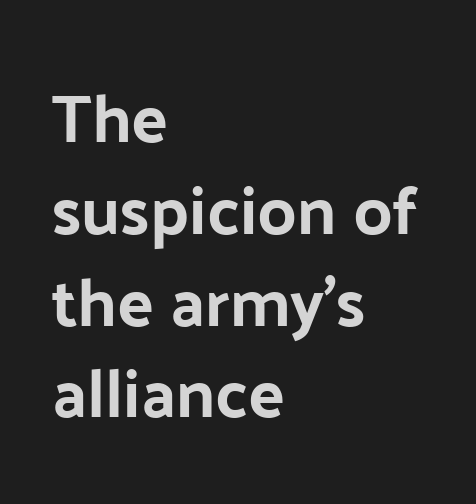
The foot of each line stays bare and open. The text was rendered using a sans face with plain stroke endings. Each letter keeps its own natural width here, so spacing adapts to shape. Quick note: interline space is typical. The gaps between neighbouring characters are ordinary and unremarkable.
